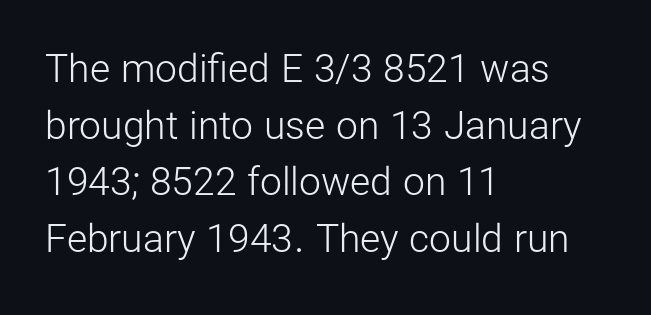
The image shows 39 px light sans-serif type, upright; set left-aligned, normal line spacing (1.45x), normal letter spacing, not underlined; low stroke contrast and a medium x-height.
